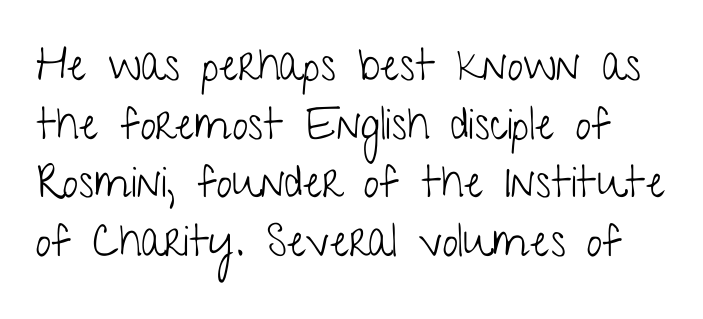
{"serif": "no", "italic": "no", "bold": "no", "weight": "light", "width": "condensed", "stroke_contrast": "low", "x_height": "medium", "monospaced": "no", "underline": "no", "line_spacing": "normal", "line_spacing_ratio": 1.33, "letter_spacing": "normal", "letter_spacing_em": 0.0, "glyph_px": 44}
